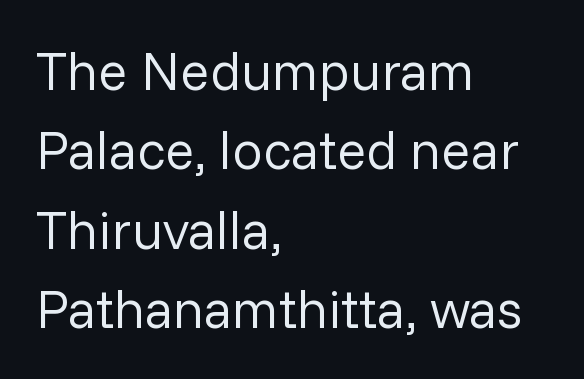
The image shows 54 px regular-weight sans-serif type, upright; set left-aligned, normal line spacing (1.47x), normal letter spacing, not underlined; low stroke contrast and a medium x-height.
